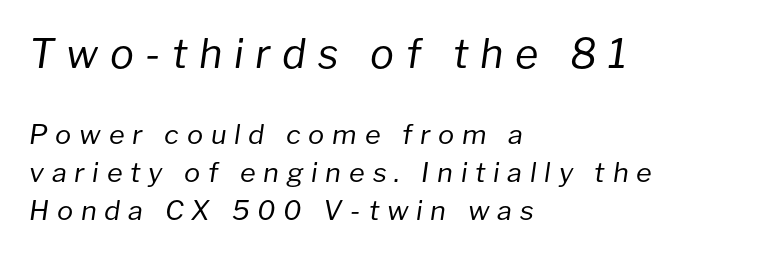
Q: Is the text bold? A: No.
Q: Is the text italic (slanted)? A: Yes, it leans right by about 8 degrees.
Q: Is the text underlined? A: No.
Q: How is the paragraph aligned? A: Left-aligned.
Q: Is the spacing between letters normal or unusually wide? A: Unusually wide.
Q: Is the spacing between lines tight, normal or loose? A: Normal.
Q: Which block of text is set in a larger size, the first (top) or the second (bottom)? A: The first (top) one.
Q: Width (condensed, normal, or wide)? A: Normal.
Q: Stroke contrast? A: Low.
Q: x-height? A: Medium.
Q: Monospaced? A: No.
